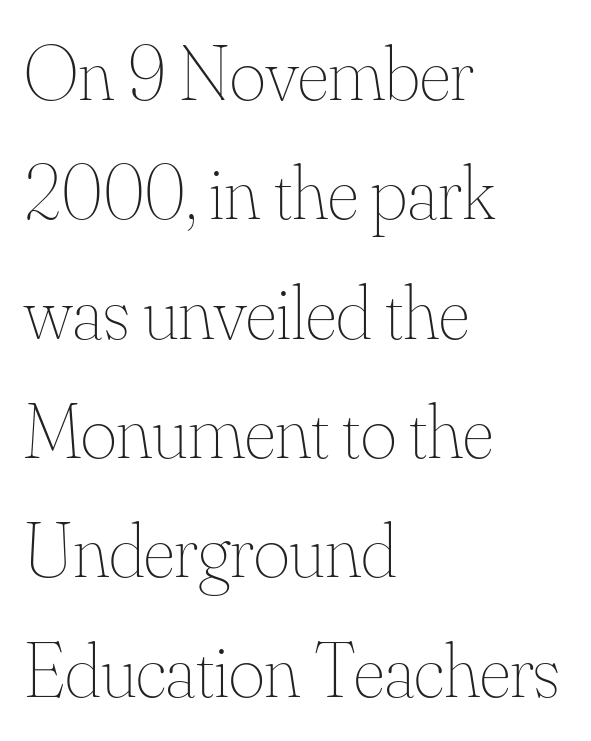
Q: Is the text bold? A: No.
Q: Is the text italic (slanted)? A: No, it is upright.
Q: Is the text underlined? A: No.
Q: How is the paragraph aligned? A: Left-aligned.
Q: Is the spacing between letters normal or unusually wide? A: Normal.
Q: Is the spacing between lines tight, normal or loose? A: Normal.
Q: Width (condensed, normal, or wide)? A: Normal.
Q: Stroke contrast? A: Medium.
Q: x-height? A: Small.
Q: Monospaced? A: No.
